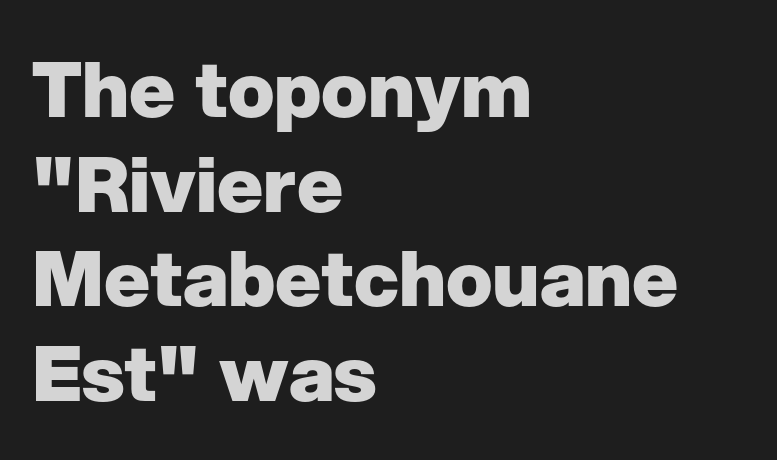
{"serif": "no", "italic": "no", "bold": "yes", "weight": "heavy", "width": "normal", "stroke_contrast": "low", "x_height": "medium", "monospaced": "no", "underline": "no", "align": "left", "line_spacing_ratio": 1.23, "letter_spacing": "normal", "letter_spacing_em": 0.0, "glyph_px": 77}
